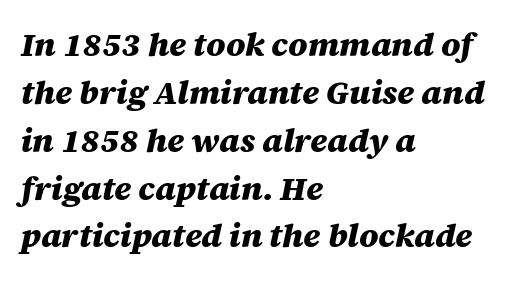
{"italic": "yes", "lean": "right", "slant_degrees": 12, "bold": "yes", "weight": "heavy", "width": "normal", "stroke_contrast": "medium", "x_height": "large", "monospaced": "no", "underline": "no", "align": "left", "line_spacing": "normal", "line_spacing_ratio": 1.45, "letter_spacing": "normal", "letter_spacing_em": 0.0, "glyph_px": 33}
